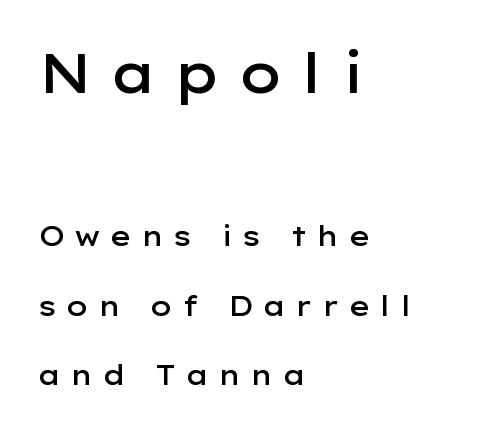
A bare baseline throughout the passage. A typesetter would call this leading open, well beyond the default. The lettering stays uniformly vertical, giving the passage a roman look. Nope, no serifs anywhere on these letters. A typesetter would call this heavily tracked-out type.
